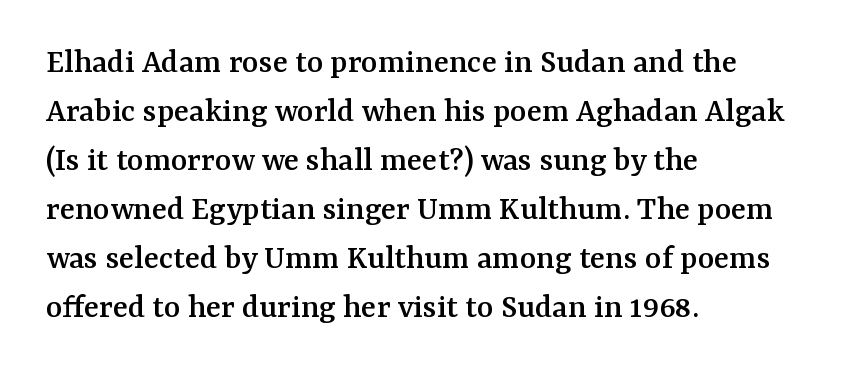
{"serif": "yes", "italic": "no", "width": "normal", "stroke_contrast": "medium", "x_height": "medium", "monospaced": "no", "underline": "no", "align": "left", "line_spacing": "normal", "line_spacing_ratio": 1.4, "letter_spacing": "normal", "letter_spacing_em": 0.0, "glyph_px": 35}
